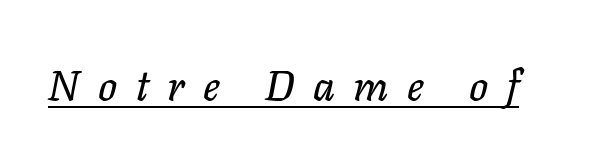
The image shows 42 px text type, italic (leaning right); set unusually wide letter spacing (+0.44 em), underlined; low stroke contrast and a medium x-height.
